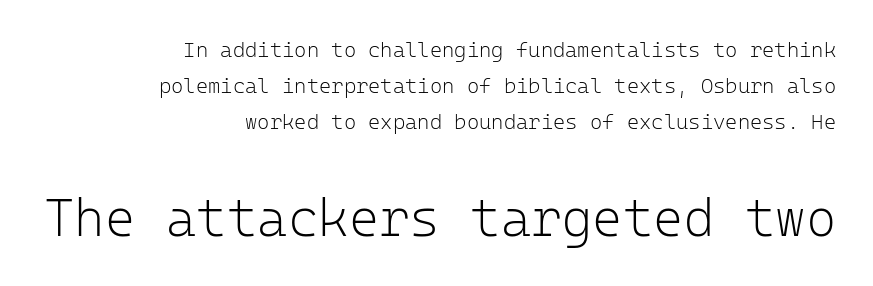
If you drew a line through each stem, it would be perfectly vertical. If you squint, the bottom block still reads clearly — it's the larger of the two. Descender tails drop into unmarked territory. Note the uniform advance width — an 'i' takes as much space as an 'm'. Letterform terminals end flat and unadorned throughout the passage.
